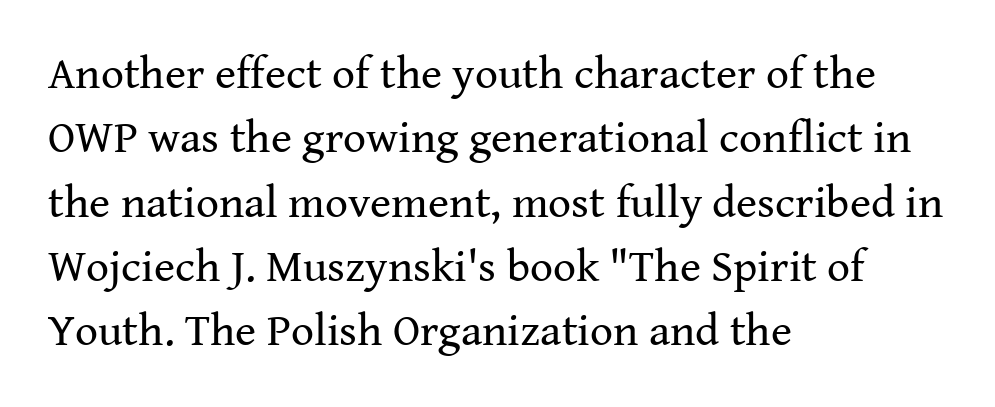
{"serif": "yes", "italic": "no", "bold": "no", "weight": "regular", "width": "normal", "stroke_contrast": "medium", "x_height": "medium", "monospaced": "no", "underline": "no", "align": "left", "line_spacing": "normal", "line_spacing_ratio": 1.43, "letter_spacing": "normal", "letter_spacing_em": 0.0, "glyph_px": 45}
